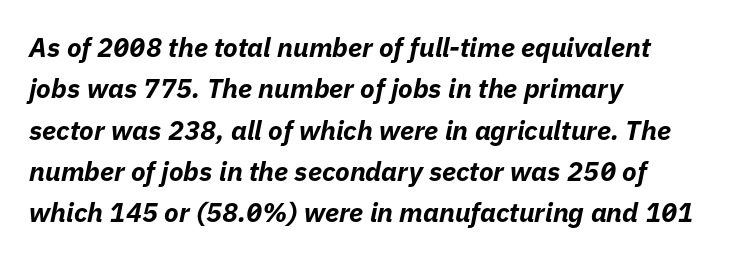
Q: Is the text bold? A: Yes.
Q: Is the text italic (slanted)? A: Yes, it leans right by about 11 degrees.
Q: Is the text underlined? A: No.
Q: How is the paragraph aligned? A: Left-aligned.
Q: Is the spacing between letters normal or unusually wide? A: Normal.
Q: Is the spacing between lines tight, normal or loose? A: Normal.
